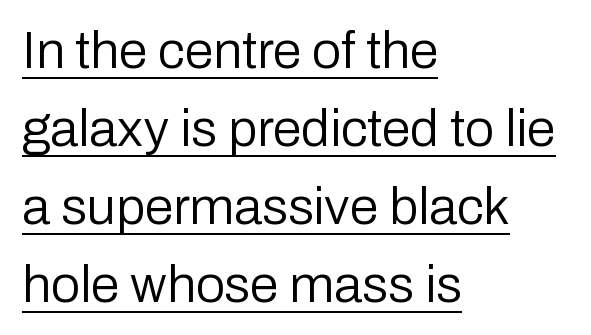
Q: Is the text bold? A: No.
Q: Is the text italic (slanted)? A: No, it is upright.
Q: Is the typeface a serif or a sans-serif typeface? A: Sans-serif.
Q: Is the text underlined? A: Yes.
Q: How is the paragraph aligned? A: Left-aligned.
Q: Is the spacing between letters normal or unusually wide? A: Normal.
Q: Is the spacing between lines tight, normal or loose? A: Normal.
Q: Width (condensed, normal, or wide)? A: Normal.
Q: Stroke contrast? A: Low.
Q: x-height? A: Medium.
Q: Monospaced? A: No.
